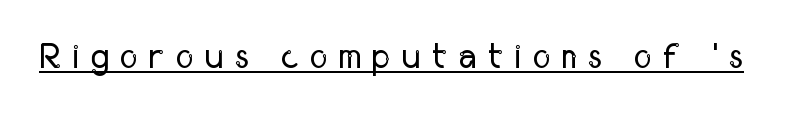
This sample uses an upright cut, with every glyph sitting square on the baseline. I'd call this a sans setting — the letters go barefoot. Stems and bowls with no extra thickness — not bold. A continuous stroke trails under the words, as in a hyperlink. The passage shown has open, widely tracked lettering throughout. A typesetter would call this proportional, since set widths differ per character.
